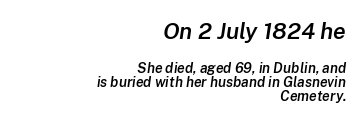
The image shows 23 px text type, italic (leaning right); set right-aligned, tight line spacing (1.02x), normal letter spacing, not underlined; the first (top) block is 1.64x larger.
